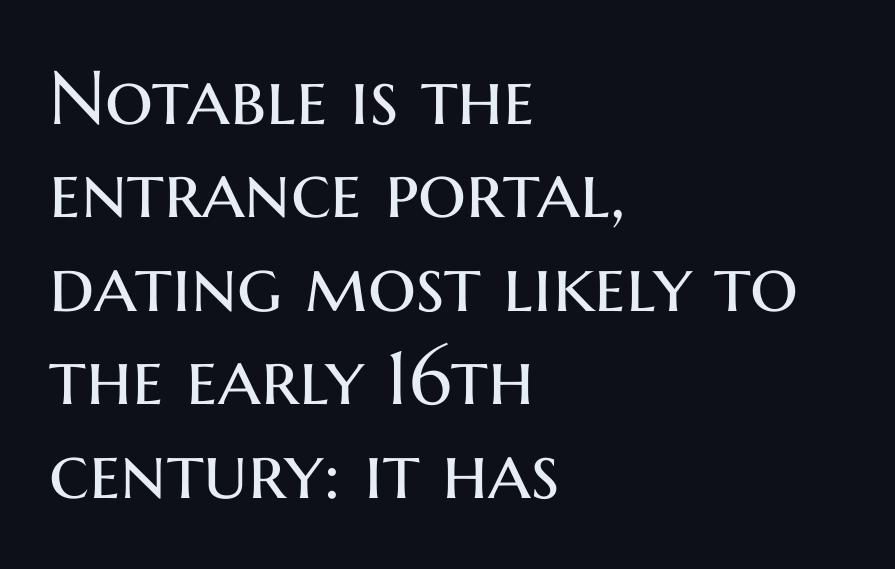
The passage shown has conventional tracking throughout. Upright lettering throughout. This sample has the flowing, uneven cadence of proportional lettering. This is not heavy type; no bold has been used. Each line starts at the same left margin while the right side varies. To sum up the face: it is a sans, with no serifs.
